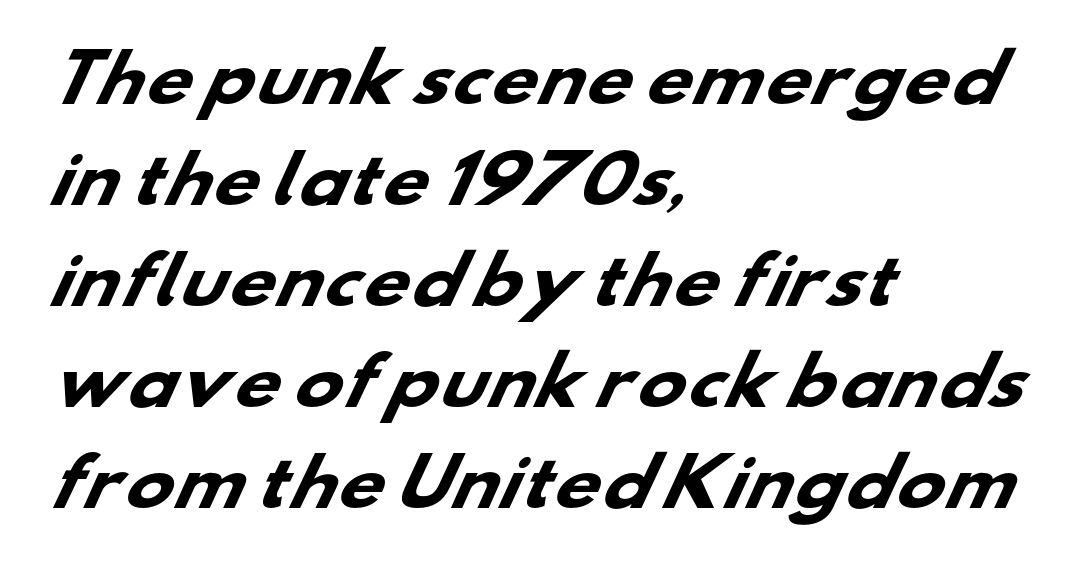
Q: Is the text bold? A: Yes.
Q: Is the typeface a serif or a sans-serif typeface? A: Sans-serif.
Q: Is the text underlined? A: No.
Q: How is the paragraph aligned? A: Left-aligned.
Q: Is the spacing between letters normal or unusually wide? A: Normal.
Q: Is the spacing between lines tight, normal or loose? A: Normal.
Q: Width (condensed, normal, or wide)? A: Wide.
Q: Stroke contrast? A: Low.
Q: x-height? A: Small.
Q: Monospaced? A: No.
